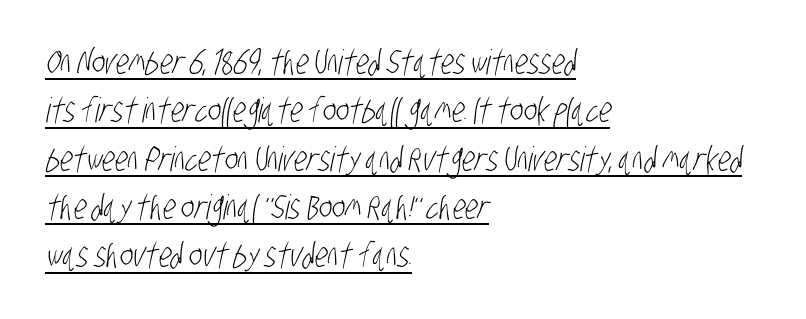
The image shows 34 px light, condensed sans-serif type; set left-aligned, normal line spacing (1.42x), normal letter spacing, underlined; low stroke contrast and a large x-height.
